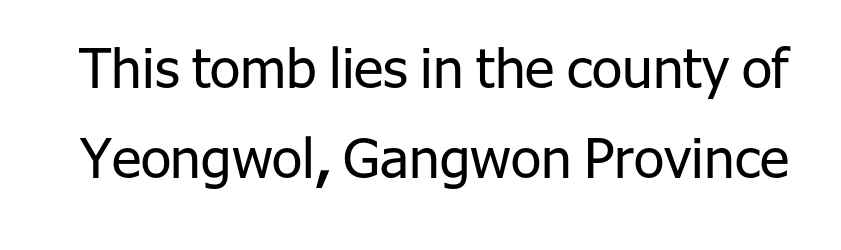
Q: Is the text bold? A: No.
Q: Is the text italic (slanted)? A: No, it is upright.
Q: Is the typeface a serif or a sans-serif typeface? A: Sans-serif.
Q: Is the text underlined? A: No.
Q: Is the spacing between letters normal or unusually wide? A: Normal.
Q: Is the spacing between lines tight, normal or loose? A: Normal.
Q: Width (condensed, normal, or wide)? A: Normal.
Q: Stroke contrast? A: Low.
Q: x-height? A: Medium.
Q: Monospaced? A: No.
